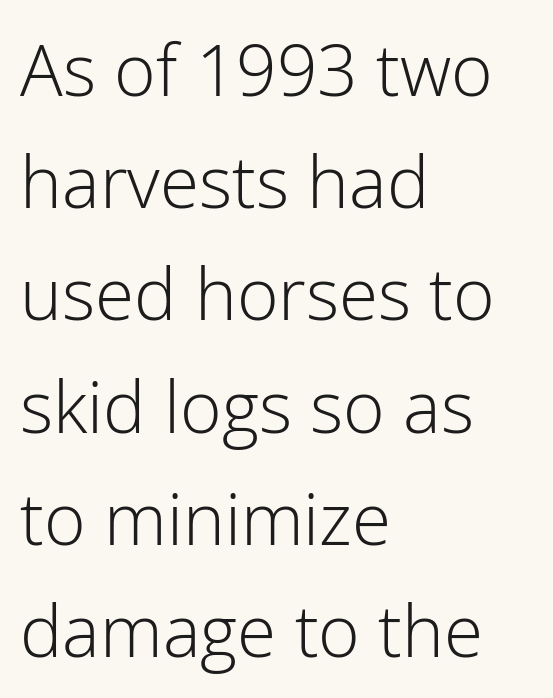
{"serif": "no", "italic": "no", "bold": "no", "weight": "light", "width": "normal", "stroke_contrast": "low", "x_height": "medium", "monospaced": "no", "underline": "no", "align": "left", "line_spacing": "normal", "line_spacing_ratio": 1.58, "letter_spacing": "normal", "letter_spacing_em": 0.0, "glyph_px": 71}
